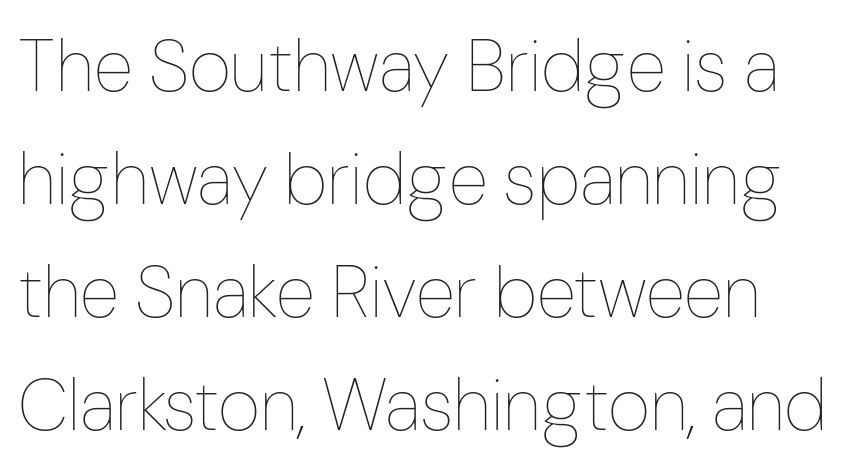
Q: Is the text bold? A: No.
Q: Is the text italic (slanted)? A: No, it is upright.
Q: Is the text underlined? A: No.
Q: Is the spacing between letters normal or unusually wide? A: Normal.
Q: Is the spacing between lines tight, normal or loose? A: Normal.
Q: Width (condensed, normal, or wide)? A: Condensed.
Q: Stroke contrast? A: Low.
Q: x-height? A: Medium.
Q: Monospaced? A: No.
